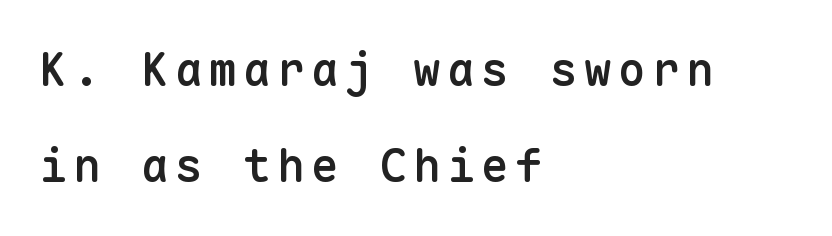
Nope, no serifs anywhere on these letters. The axis of the letterforms is exactly vertical. The line-height multiplier appears high, well above default. The words here are not underlined. A typesetter would call this monospace, since all characters share one set width.
